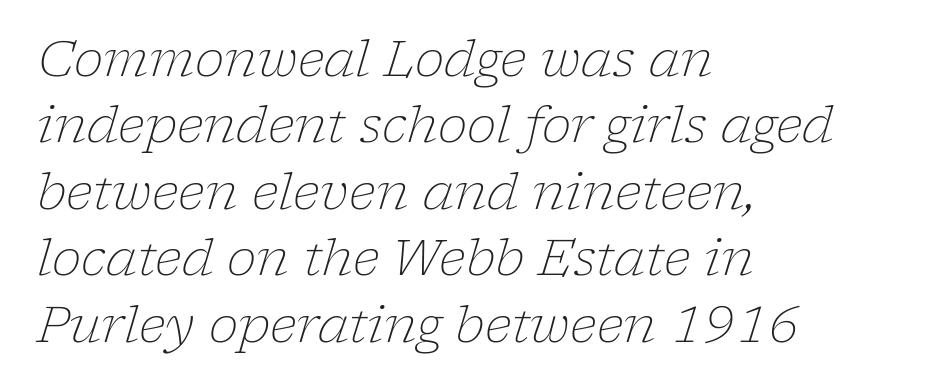
Q: Is the text bold? A: No.
Q: Is the text italic (slanted)? A: Yes, it leans right by about 17 degrees.
Q: Is the typeface a serif or a sans-serif typeface? A: Serif.
Q: Is the text underlined? A: No.
Q: How is the paragraph aligned? A: Left-aligned.
Q: Is the spacing between letters normal or unusually wide? A: Normal.
Q: Is the spacing between lines tight, normal or loose? A: Normal.
Q: Width (condensed, normal, or wide)? A: Normal.
Q: Stroke contrast? A: Low.
Q: x-height? A: Medium.
Q: Monospaced? A: No.
